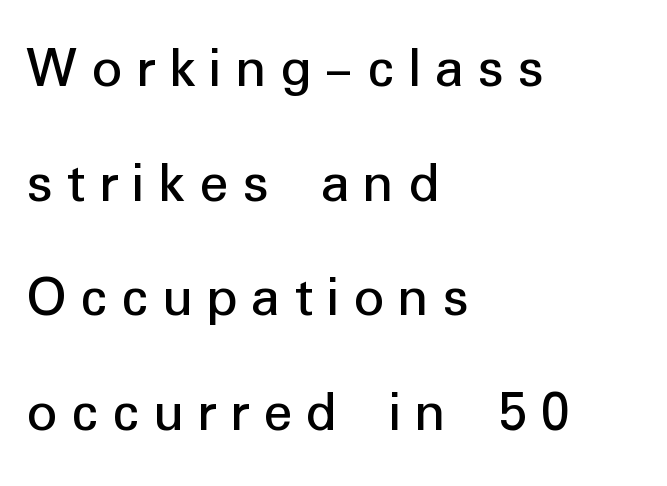
The image shows 60 px regular-weight sans-serif type, upright; set left-aligned, loose line spacing (1.91x), unusually wide letter spacing (+0.23 em), not underlined; low stroke contrast and a medium x-height.
